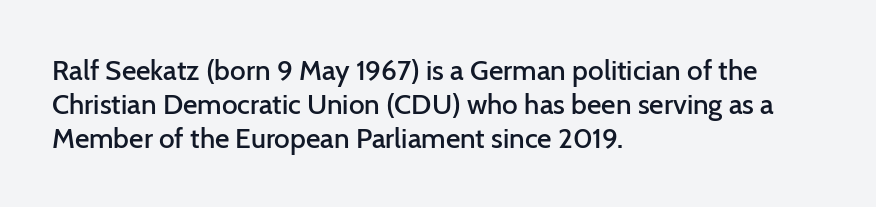
Q: Is the text bold? A: Semi-bold.
Q: Is the text italic (slanted)? A: No, it is upright.
Q: Is the typeface a serif or a sans-serif typeface? A: Sans-serif.
Q: Is the text underlined? A: No.
Q: How is the paragraph aligned? A: Left-aligned.
Q: Is the spacing between letters normal or unusually wide? A: Normal.
Q: Width (condensed, normal, or wide)? A: Normal.
Q: Stroke contrast? A: Low.
Q: x-height? A: Medium.
Q: Monospaced? A: No.
